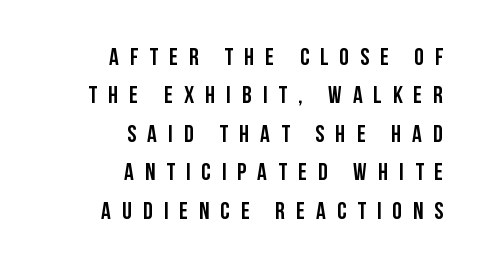
Q: Is the text bold? A: Yes.
Q: Is the text italic (slanted)? A: No, it is upright.
Q: Is the text underlined? A: No.
Q: How is the paragraph aligned? A: Right-aligned.
Q: Is the spacing between letters normal or unusually wide? A: Unusually wide.
Q: Is the spacing between lines tight, normal or loose? A: Normal.
